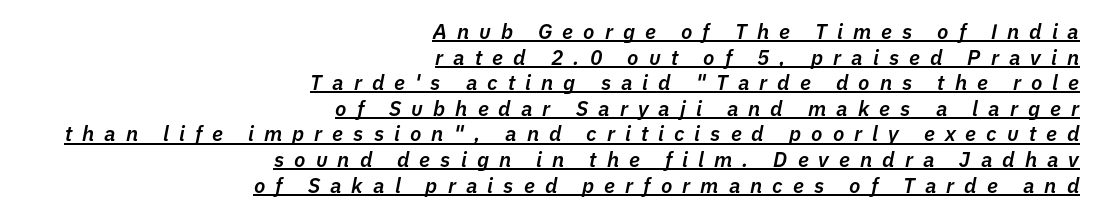
The image shows 21 px text type, italic (leaning right); set right-aligned, line spacing 1.22x, unusually wide letter spacing (+0.48 em), underlined.
